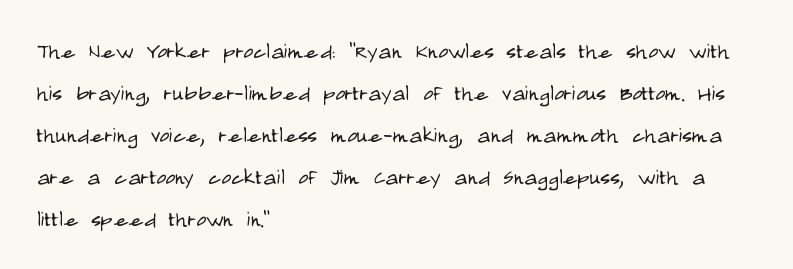
Q: Is the text bold? A: No.
Q: Is the text italic (slanted)? A: No, it is upright.
Q: Is the text underlined? A: No.
Q: How is the paragraph aligned? A: Left-aligned.
Q: Is the spacing between letters normal or unusually wide? A: Normal.
Q: Is the spacing between lines tight, normal or loose? A: Normal.
